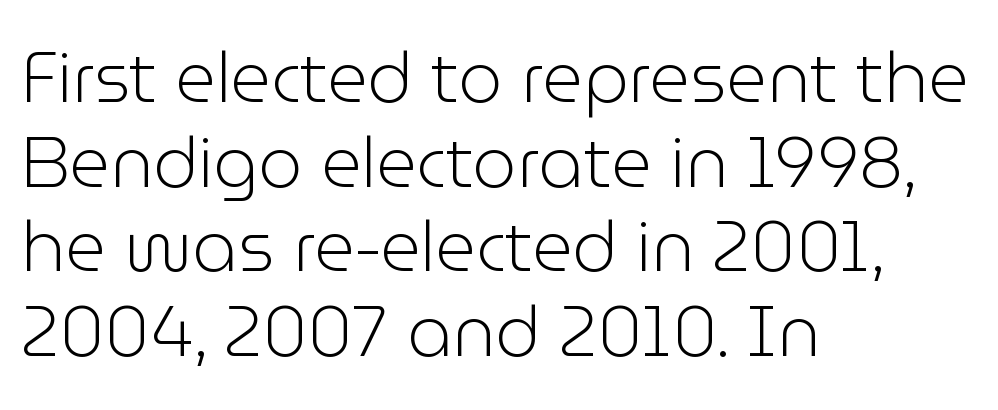
Q: Is the text bold? A: No.
Q: Is the text italic (slanted)? A: No, it is upright.
Q: Is the typeface a serif or a sans-serif typeface? A: Sans-serif.
Q: Is the text underlined? A: No.
Q: How is the paragraph aligned? A: Left-aligned.
Q: Is the spacing between letters normal or unusually wide? A: Normal.
Q: Width (condensed, normal, or wide)? A: Normal.
Q: Stroke contrast? A: Low.
Q: x-height? A: Medium.
Q: Monospaced? A: No.
